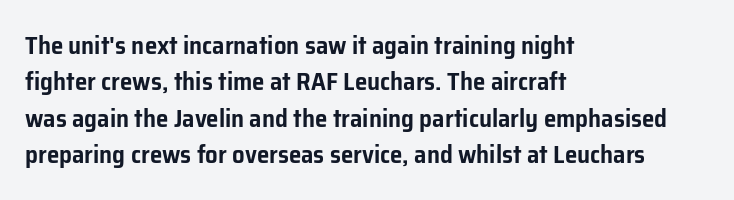
Q: Is the text italic (slanted)? A: No, it is upright.
Q: Is the text underlined? A: No.
Q: How is the paragraph aligned? A: Left-aligned.
Q: Is the spacing between letters normal or unusually wide? A: Normal.
Q: Is the spacing between lines tight, normal or loose? A: Normal.
